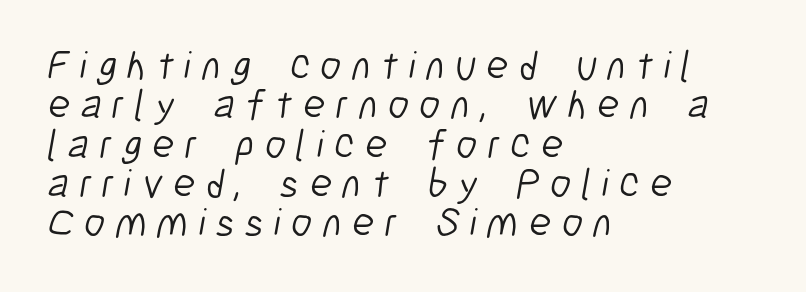
The characters display no serif detailing; their extremities are plain. Is the block centered? No — it sits flush against the left margin. Underline: absent. The type is letterspaced generously, with wide tracking.
